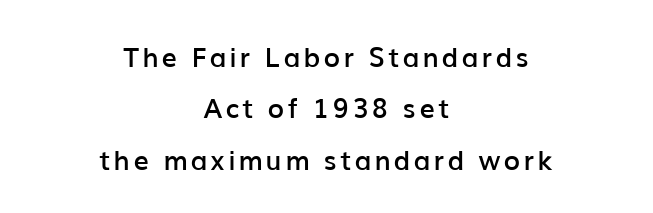
{"italic": "no", "bold": "semi", "underline": "no", "align": "center", "line_spacing": "loose", "line_spacing_ratio": 1.9, "glyph_px": 27}
